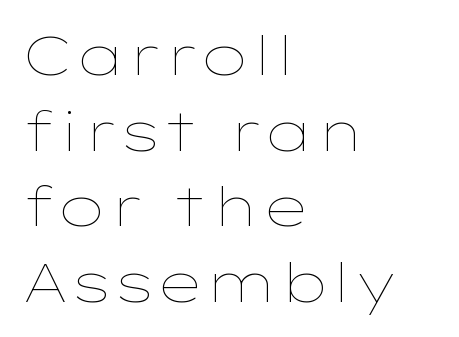
Q: Is the text bold? A: No.
Q: Is the text italic (slanted)? A: No, it is upright.
Q: Is the text underlined? A: No.
Q: How is the paragraph aligned? A: Left-aligned.
Q: Is the spacing between letters normal or unusually wide? A: Normal.
Q: Is the spacing between lines tight, normal or loose? A: Normal.
Q: Width (condensed, normal, or wide)? A: Wide.
Q: Stroke contrast? A: Low.
Q: x-height? A: Medium.
Q: Monospaced? A: No.
